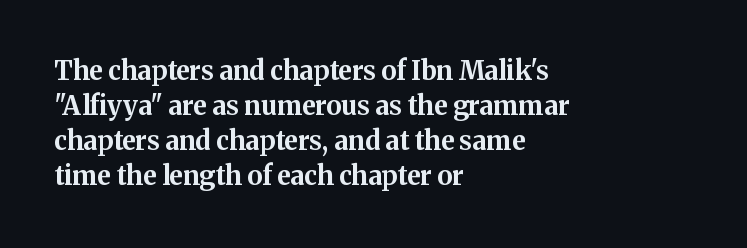
The image shows 26 px bold type, upright; set left-aligned, normal line spacing (1.35x), normal letter spacing, not underlined.
